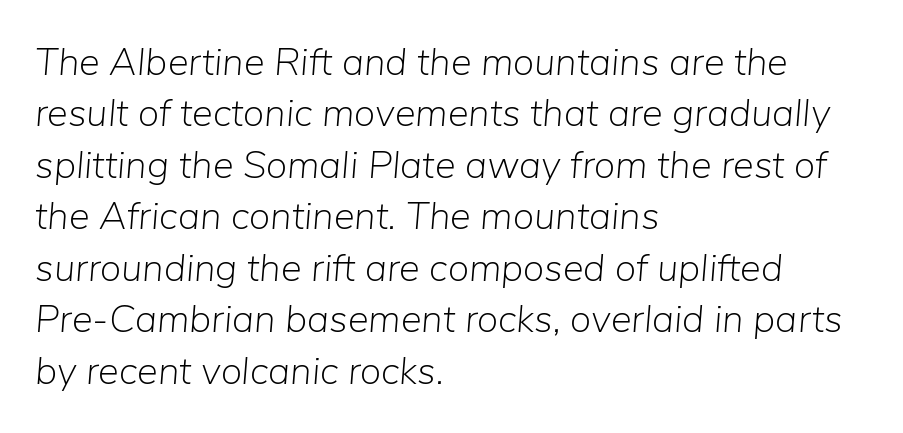
Q: Is the text bold? A: No.
Q: Is the text italic (slanted)? A: Yes, it leans right by about 5 degrees.
Q: Is the text underlined? A: No.
Q: How is the paragraph aligned? A: Left-aligned.
Q: Is the spacing between letters normal or unusually wide? A: Normal.
Q: Is the spacing between lines tight, normal or loose? A: Normal.
Q: Width (condensed, normal, or wide)? A: Normal.
Q: Stroke contrast? A: Low.
Q: x-height? A: Medium.
Q: Monospaced? A: No.
